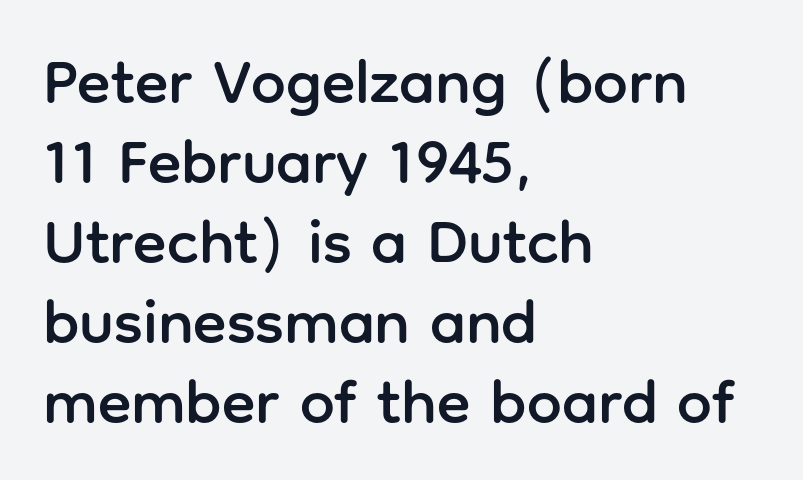
The image shows 62 px sans-serif type, upright; set left-aligned, normal line spacing (1.29x), normal letter spacing, not underlined; low stroke contrast and a medium x-height.
